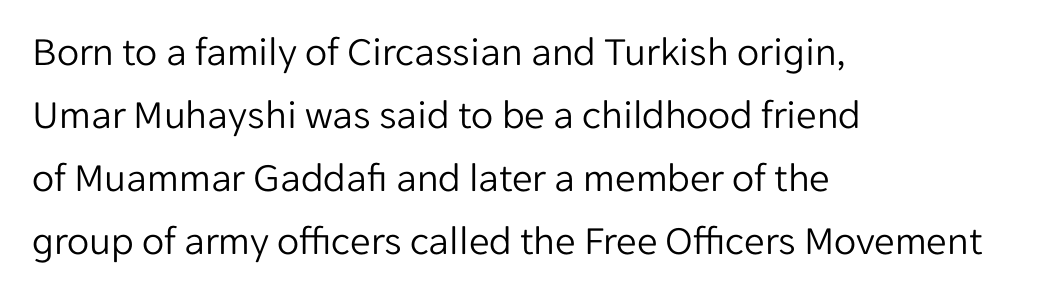
Q: Is the text bold? A: No.
Q: Is the text italic (slanted)? A: No, it is upright.
Q: Is the typeface a serif or a sans-serif typeface? A: Sans-serif.
Q: Is the text underlined? A: No.
Q: How is the paragraph aligned? A: Left-aligned.
Q: Is the spacing between letters normal or unusually wide? A: Normal.
Q: Is the spacing between lines tight, normal or loose? A: Normal.
Q: Width (condensed, normal, or wide)? A: Normal.
Q: Stroke contrast? A: Low.
Q: x-height? A: Medium.
Q: Monospaced? A: No.
